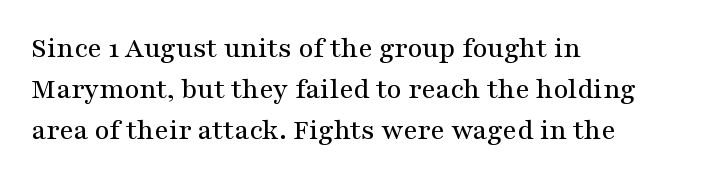
The image shows 29 px wide serif type, upright; set left-aligned, normal line spacing (1.41x), normal letter spacing, not underlined; medium stroke contrast and a medium x-height.
